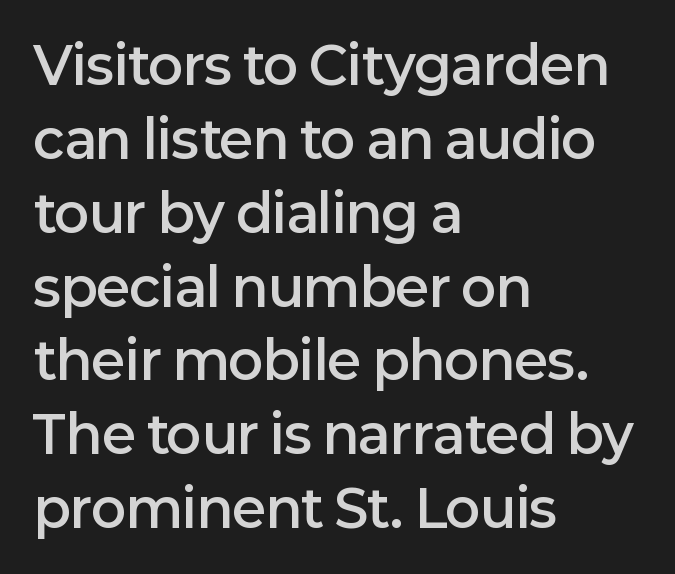
The image shows 52 px semibold sans-serif type, upright; set left-aligned, normal line spacing (1.42x), normal letter spacing, not underlined; low stroke contrast and a medium x-height.
